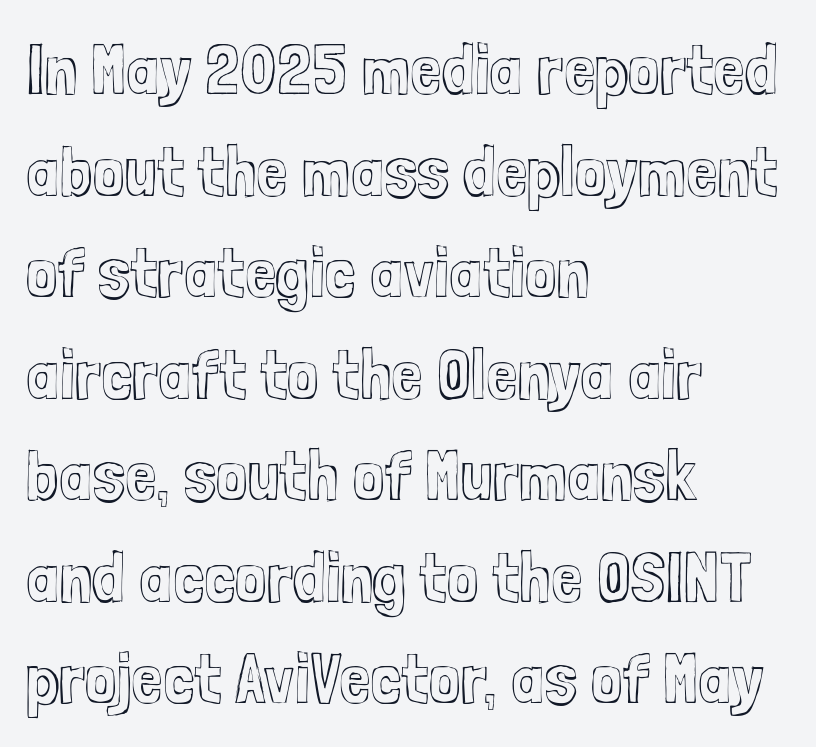
Q: Is the text italic (slanted)? A: No, it is upright.
Q: Is the text underlined? A: No.
Q: How is the paragraph aligned? A: Left-aligned.
Q: Is the spacing between letters normal or unusually wide? A: Normal.
Q: Is the spacing between lines tight, normal or loose? A: Normal.
Q: Width (condensed, normal, or wide)? A: Condensed.
Q: x-height? A: Medium.
Q: Monospaced? A: No.
